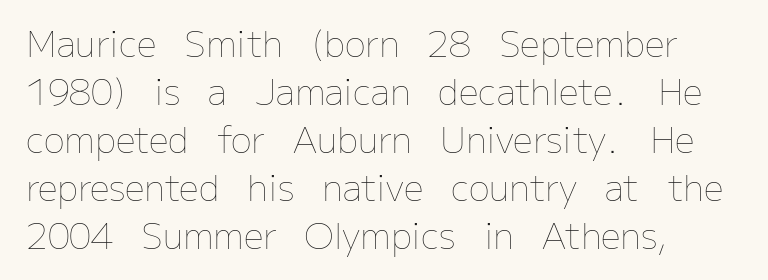
{"italic": "no", "bold": "no", "weight": "thin", "width": "normal", "stroke_contrast": "low", "x_height": "medium", "monospaced": "no", "underline": "no", "align": "left", "line_spacing": "normal", "line_spacing_ratio": 1.37, "letter_spacing": "normal", "letter_spacing_em": 0.0, "glyph_px": 35}
